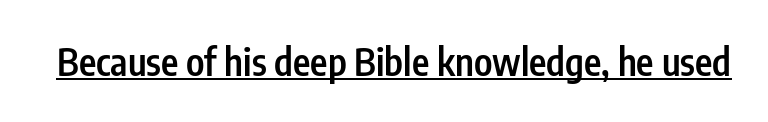
A rule runs beneath these lines of type. Spacing verdict: proportional, widths tailored to each character. The letters stand upright; this is a roman face. The rendering shows plain stroke endings on the letterforms — a sans-serif design. Heft: intermediate — a semibold. The letters sit at their default tracking, neither squeezed nor spread.
